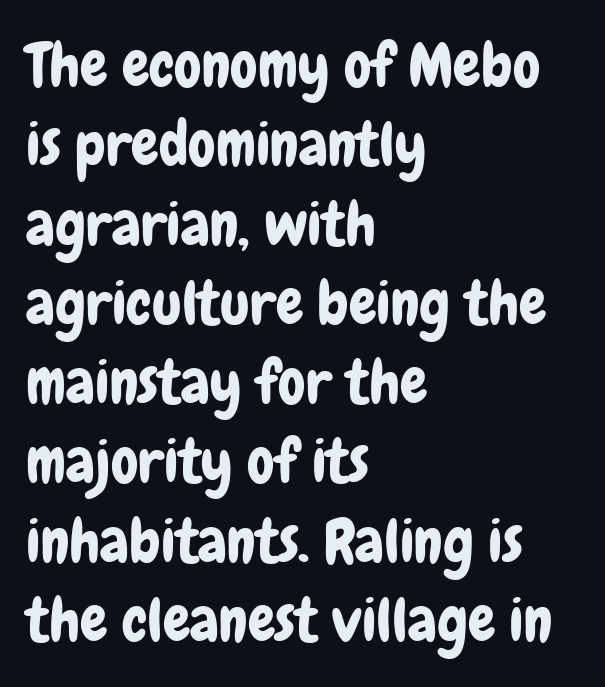
Q: Is the text italic (slanted)? A: No, it is upright.
Q: Is the typeface a serif or a sans-serif typeface? A: Sans-serif.
Q: Is the text underlined? A: No.
Q: How is the paragraph aligned? A: Left-aligned.
Q: Is the spacing between letters normal or unusually wide? A: Normal.
Q: Is the spacing between lines tight, normal or loose? A: Normal.
Q: Width (condensed, normal, or wide)? A: Condensed.
Q: Stroke contrast? A: Low.
Q: x-height? A: Medium.
Q: Monospaced? A: No.
